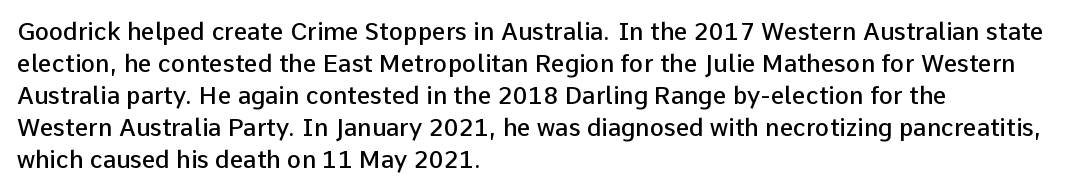
The foot of each line stays bare and open. Weight check: semibold — heavier than regular, not quite bold. Summary of vertical rhythm: regular, with standard interline spacing. Alignment: flush left.
